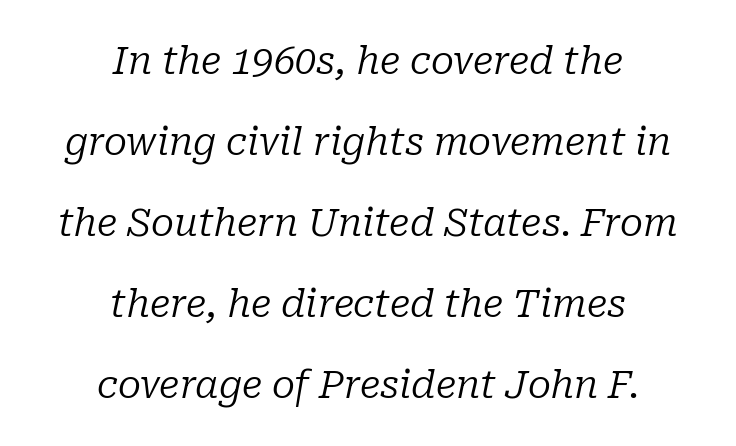
The image shows 38 px regular-weight serif type, italic (leaning right); set centered, loose line spacing (2.13x), normal letter spacing, not underlined; low stroke contrast and a medium x-height.
